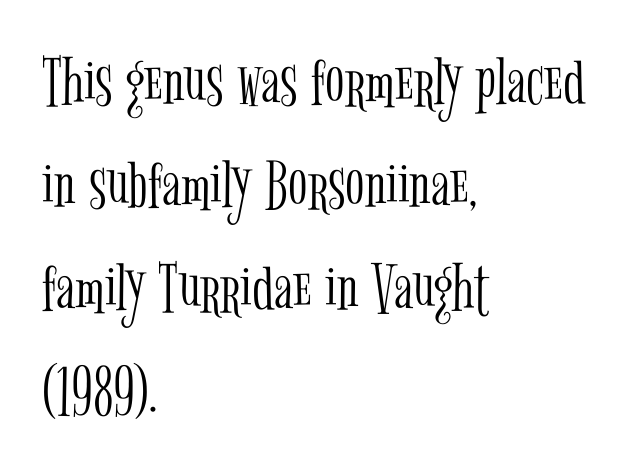
{"serif": "yes", "italic": "no", "bold": "no", "weight": "light", "width": "condensed", "stroke_contrast": "low", "x_height": "medium", "monospaced": "no", "underline": "no", "align": "left", "line_spacing": "normal", "line_spacing_ratio": 1.45, "letter_spacing": "normal", "letter_spacing_em": 0.0, "glyph_px": 71}
